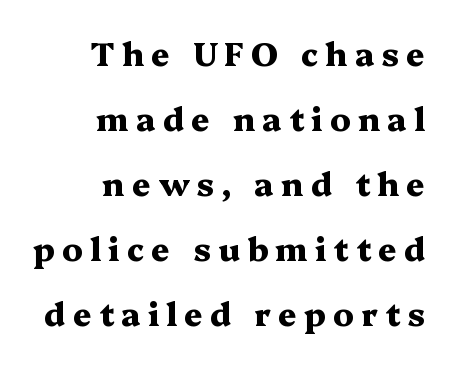
Q: Is the text bold? A: Yes.
Q: Is the text italic (slanted)? A: No, it is upright.
Q: Is the typeface a serif or a sans-serif typeface? A: Serif.
Q: Is the text underlined? A: No.
Q: How is the paragraph aligned? A: Right-aligned.
Q: Is the spacing between letters normal or unusually wide? A: Unusually wide.
Q: Is the spacing between lines tight, normal or loose? A: Loose.
Q: Width (condensed, normal, or wide)? A: Wide.
Q: Stroke contrast? A: Medium.
Q: x-height? A: Medium.
Q: Monospaced? A: No.
